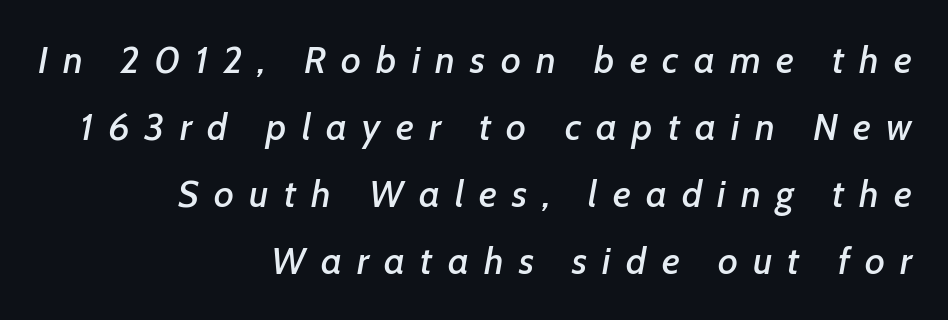
The image shows 38 px text type, italic (leaning right); set right-aligned, line spacing 1.76x, unusually wide letter spacing (+0.4 em), not underlined; low stroke contrast and a medium x-height.
